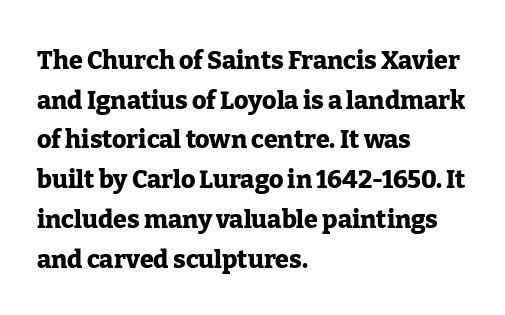
{"italic": "no", "bold": "yes", "underline": "no", "align": "left", "line_spacing": "normal", "line_spacing_ratio": 1.59, "letter_spacing": "normal", "letter_spacing_em": 0.0, "glyph_px": 25}
